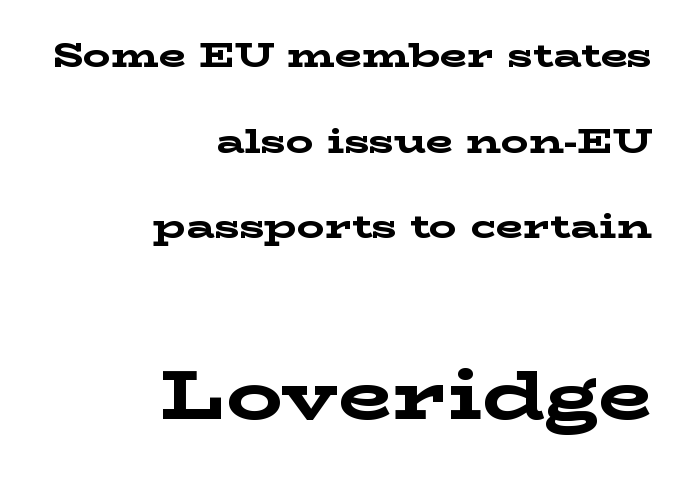
Q: Is the text bold? A: Yes.
Q: Is the text italic (slanted)? A: No, it is upright.
Q: Is the typeface a serif or a sans-serif typeface? A: Serif.
Q: Is the text underlined? A: No.
Q: How is the paragraph aligned? A: Right-aligned.
Q: Is the spacing between letters normal or unusually wide? A: Normal.
Q: Is the spacing between lines tight, normal or loose? A: Loose.
Q: Which block of text is set in a larger size, the first (top) or the second (bottom)? A: The second (bottom) one.
Q: Width (condensed, normal, or wide)? A: Wide.
Q: Stroke contrast? A: Low.
Q: x-height? A: Medium.
Q: Monospaced? A: No.
